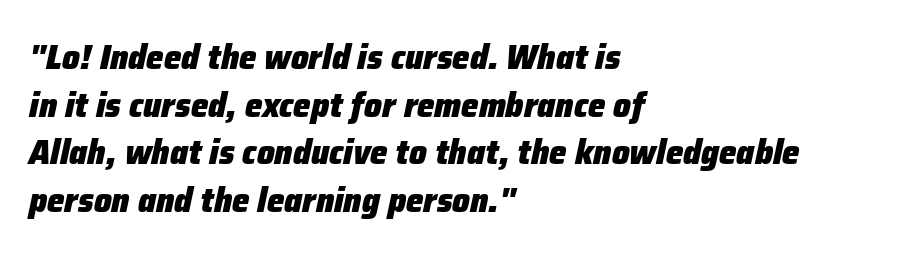
The image shows 35 px heavy type, italic (leaning right); set left-aligned, normal line spacing (1.36x), normal letter spacing, not underlined; low stroke contrast and a medium x-height.
